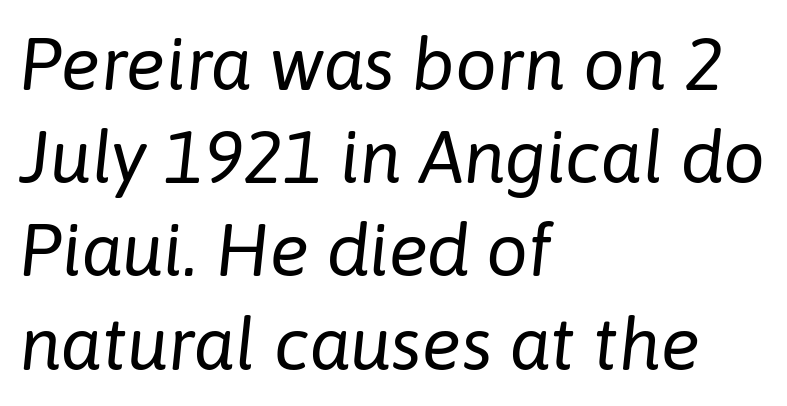
{"italic": "yes", "lean": "right", "slant_degrees": 6, "bold": "no", "weight": "regular", "width": "normal", "stroke_contrast": "low", "x_height": "medium", "monospaced": "no", "underline": "no", "align": "left", "line_spacing": "normal", "line_spacing_ratio": 1.26, "letter_spacing": "normal", "letter_spacing_em": 0.0, "glyph_px": 74}
